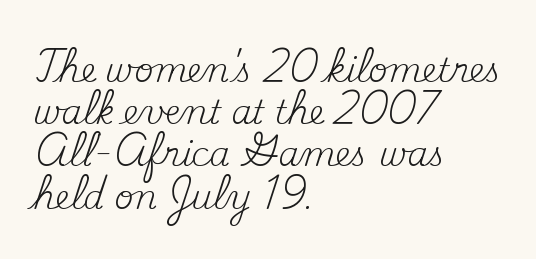
The image shows 33 px regular-weight serif type; set left-aligned, normal line spacing (1.28x), normal letter spacing, not underlined; medium stroke contrast and a small x-height.
